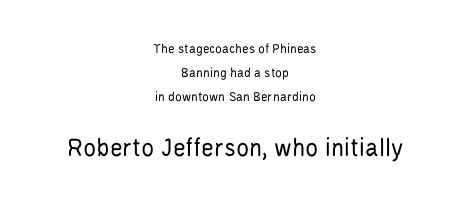
Q: Is the text bold? A: No.
Q: Is the text italic (slanted)? A: No, it is upright.
Q: Is the text underlined? A: No.
Q: How is the paragraph aligned? A: Centered.
Q: Is the spacing between letters normal or unusually wide? A: Normal.
Q: Which block of text is set in a larger size, the first (top) or the second (bottom)? A: The second (bottom) one.
